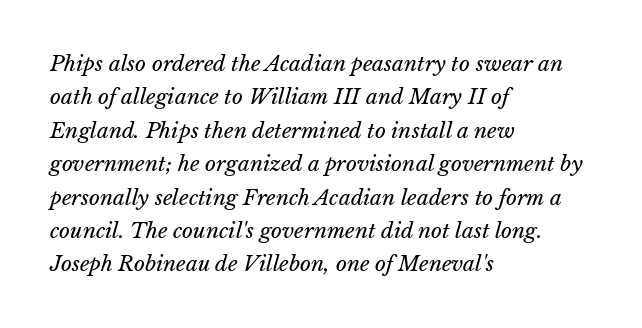
Decoration check: the copy has no underline. Line beginnings align vertically; line endings do not. This sample uses plain, unmodified letter spacing. Notice how descenders clear the ascenders below comfortably — that's standard leading. Ink coverage per letter is moderate at most. The rendering applies a slant to the glyphs.
